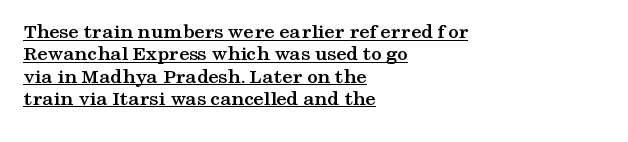
The letters stand upright; this is a roman face. The space between consecutive lines is stingy. The passage shown is emphatically bold. Has an underline been added? It has. Students, note that the glyphs here touch the page at normal intervals.
